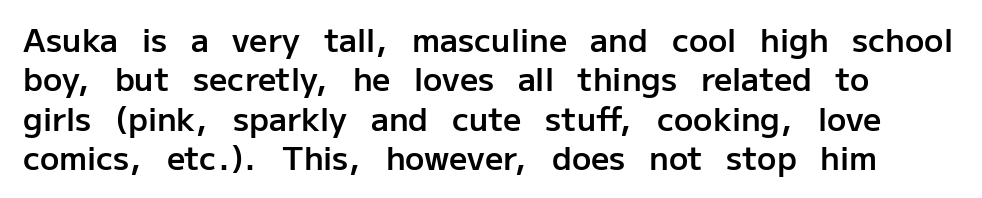
{"serif": "no", "italic": "no", "bold": "semi", "weight": "semibold", "width": "normal", "stroke_contrast": "low", "x_height": "medium", "monospaced": "no", "underline": "no", "line_spacing_ratio": 1.23, "letter_spacing": "normal", "letter_spacing_em": 0.0, "glyph_px": 32}
